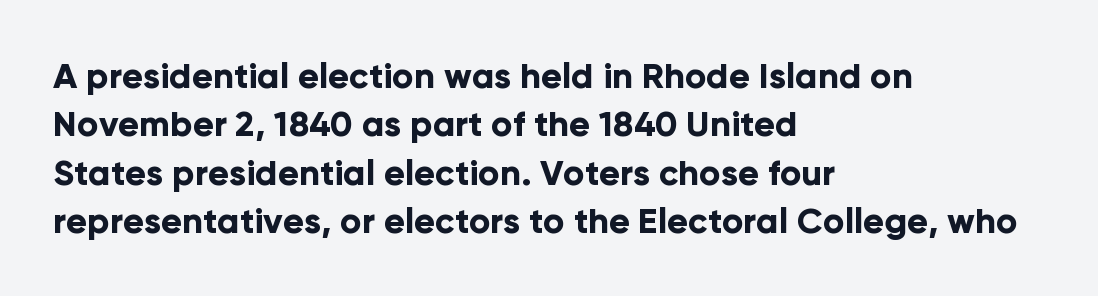
Every letter is thick-stroked: bold, no question. Quick note: underline off. The horizontal fit of the characters is conventional and even. This is the regular roman posture of the typeface. Leftover space on each line is placed entirely after the last word.
